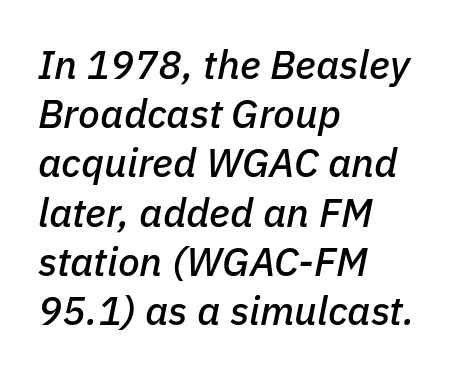
{"italic": "yes", "lean": "right", "slant_degrees": 11, "width": "normal", "stroke_contrast": "low", "x_height": "medium", "monospaced": "no", "underline": "no", "align": "left", "line_spacing_ratio": 1.23, "letter_spacing": "normal", "letter_spacing_em": 0.0, "glyph_px": 40}
